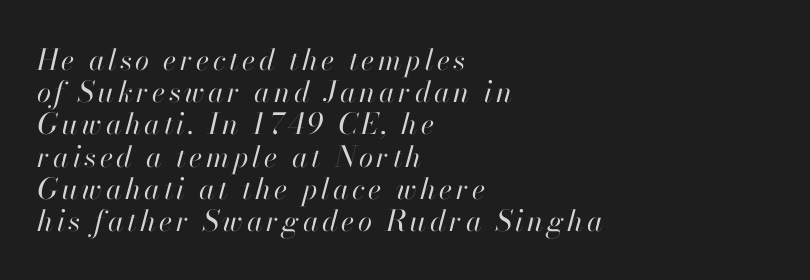
{"italic": "yes", "lean": "right", "slant_degrees": 13, "bold": "no", "weight": "regular", "width": "normal", "stroke_contrast": "high", "x_height": "small", "monospaced": "no", "underline": "no", "align": "left", "line_spacing": "tight", "line_spacing_ratio": 1.11, "glyph_px": 29}
